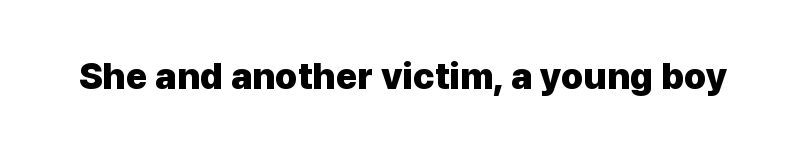
Q: Is the text bold? A: Yes.
Q: Is the text italic (slanted)? A: No, it is upright.
Q: Is the typeface a serif or a sans-serif typeface? A: Sans-serif.
Q: Is the text underlined? A: No.
Q: Is the spacing between letters normal or unusually wide? A: Normal.
Q: Width (condensed, normal, or wide)? A: Normal.
Q: Stroke contrast? A: Low.
Q: x-height? A: Medium.
Q: Monospaced? A: No.
